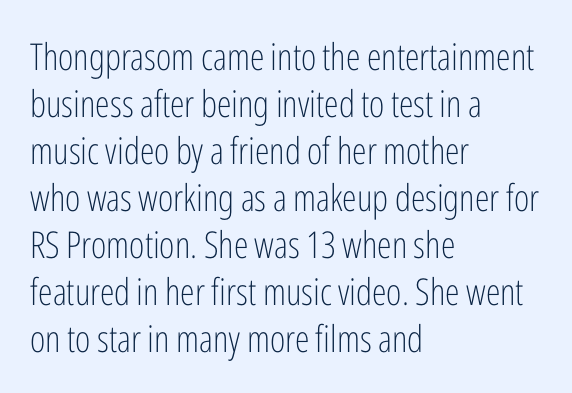
{"serif": "no", "italic": "no", "bold": "no", "weight": "light", "width": "condensed", "stroke_contrast": "low", "x_height": "medium", "monospaced": "no", "underline": "no", "align": "left", "line_spacing": "normal", "line_spacing_ratio": 1.27, "letter_spacing": "normal", "letter_spacing_em": 0.0, "glyph_px": 37}
